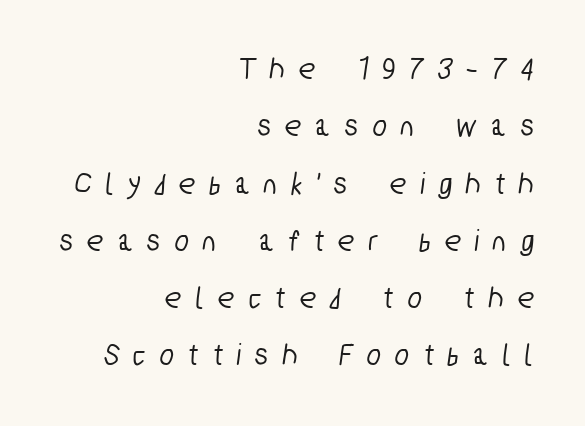
Plain, unruled lines of type. This rendering widens character spacing well past its baseline value. Think of a printed novel: that variable character pitch is what you see here. The typesetter chose a ragged-left arrangement here.
